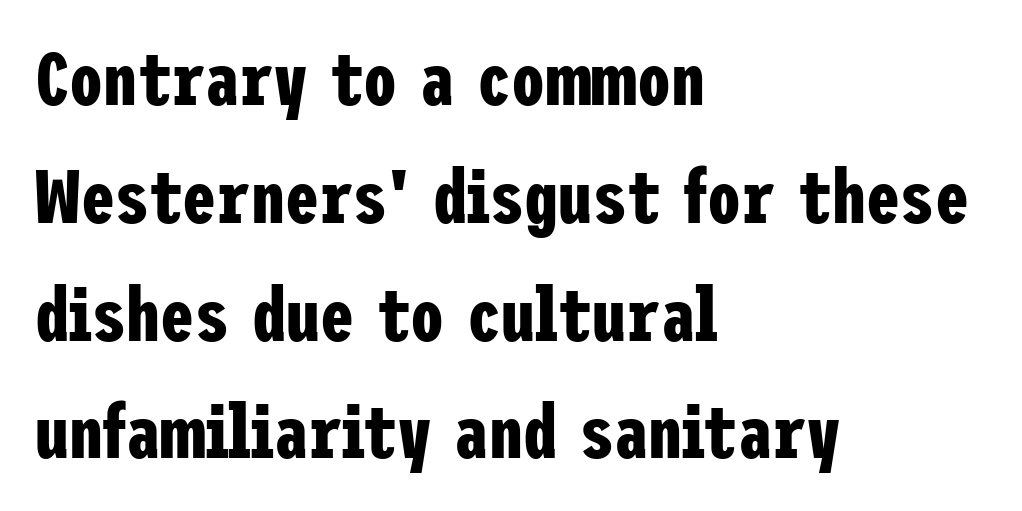
{"serif": "no", "italic": "no", "bold": "yes", "weight": "bold", "width": "condensed", "stroke_contrast": "low", "x_height": "medium", "underline": "no", "align": "left", "line_spacing": "normal", "line_spacing_ratio": 1.55, "letter_spacing": "normal", "letter_spacing_em": 0.0, "glyph_px": 76}
